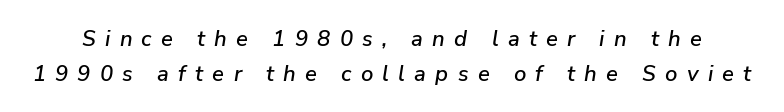
Q: Is the text italic (slanted)? A: Yes, it leans right by about 9 degrees.
Q: Is the text underlined? A: No.
Q: Is the spacing between letters normal or unusually wide? A: Unusually wide.
Q: Is the spacing between lines tight, normal or loose? A: Normal.
